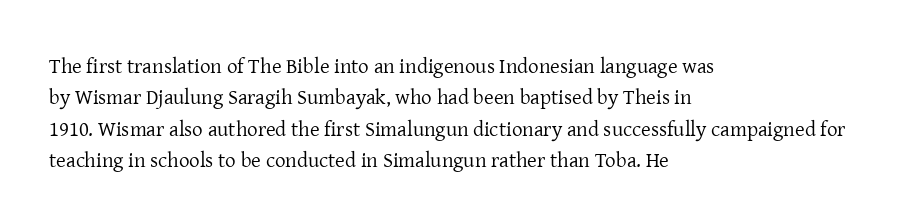
Ordinary non-slanted type is in use. Honestly, the row spacing looks completely unremarkable. These lines keep a tight, regular rhythm from letter to letter. These lines stack with their left ends in a neat column.
